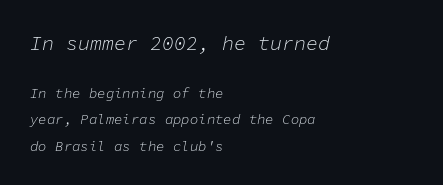
{"italic": "yes", "lean": "right", "slant_degrees": 11, "bold": "no", "underline": "no", "align": "left", "line_spacing_ratio": 1.89, "letter_spacing": "normal", "letter_spacing_em": 0.0, "larger_block": "first", "size_ratio": 1.43, "glyph_px": 20}
